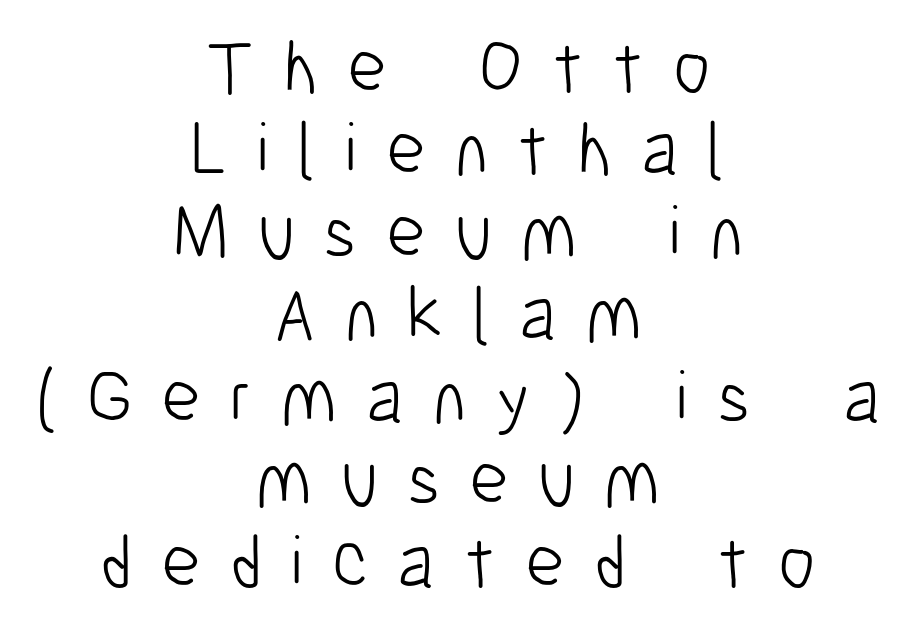
What kind of face is this? One without serifs — a sans. Is the block centered? Yes — each line is placed symmetrically about the middle. Posture: upright roman. Spacing verdict: proportional, widths tailored to each character. Glyph-to-glyph distance is far greater than everyday printed text. Horizontal bands of white between lines are thin slivers.
